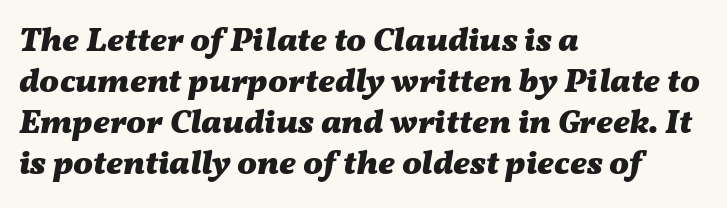
Q: Is the text bold? A: Yes.
Q: Is the text italic (slanted)? A: Yes, it leans right by about 11 degrees.
Q: Is the text underlined? A: No.
Q: How is the paragraph aligned? A: Left-aligned.
Q: Is the spacing between letters normal or unusually wide? A: Normal.
Q: Width (condensed, normal, or wide)? A: Wide.
Q: Stroke contrast? A: Medium.
Q: x-height? A: Medium.
Q: Monospaced? A: No.
